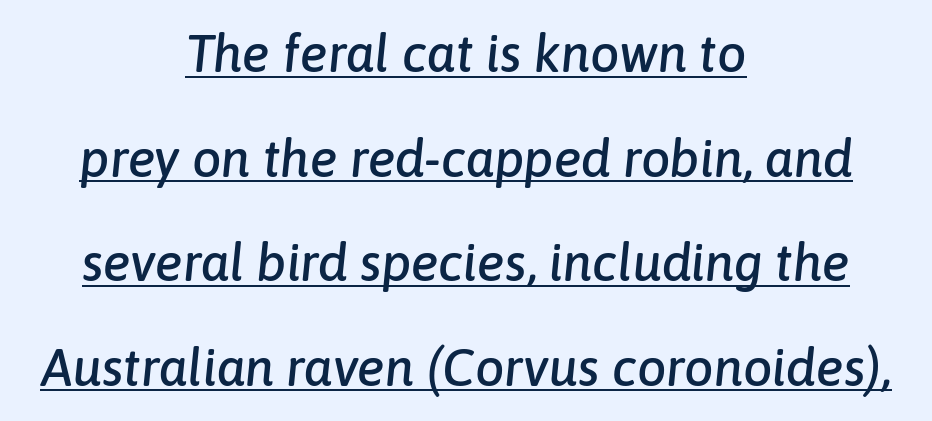
Quick note: italic. This sample trades compactness for vertical openness between lines. You could not count columns in this text — the font is proportionally spaced. Underlined type.
